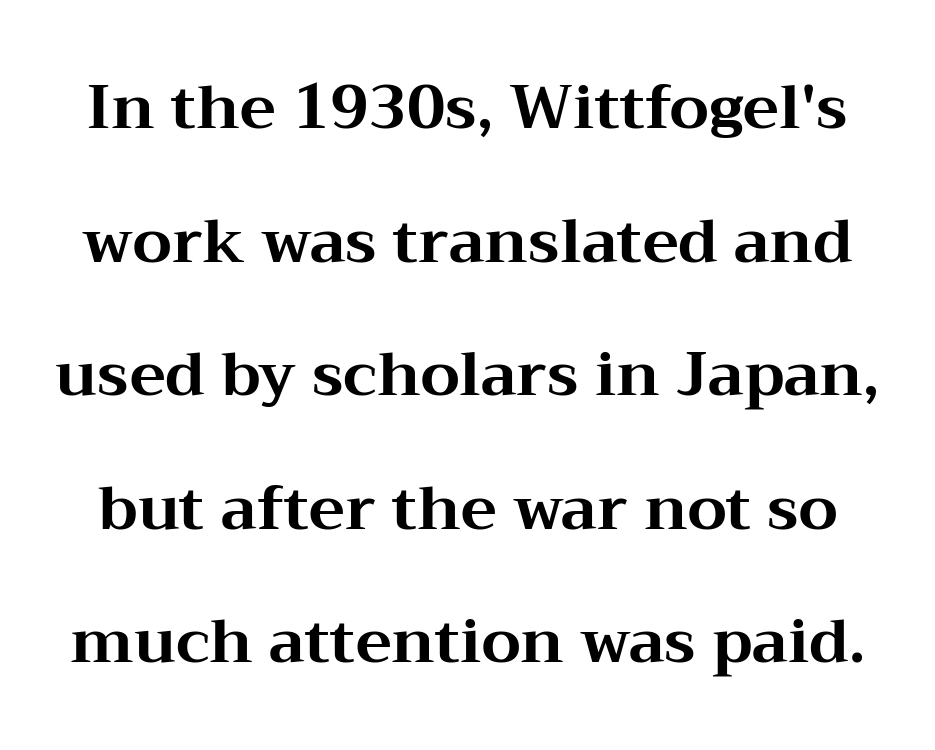
Q: Is the text bold? A: Yes.
Q: Is the text italic (slanted)? A: No, it is upright.
Q: Is the typeface a serif or a sans-serif typeface? A: Serif.
Q: Is the text underlined? A: No.
Q: Is the spacing between letters normal or unusually wide? A: Normal.
Q: Is the spacing between lines tight, normal or loose? A: Loose.
Q: Width (condensed, normal, or wide)? A: Wide.
Q: Stroke contrast? A: Medium.
Q: x-height? A: Medium.
Q: Monospaced? A: No.
